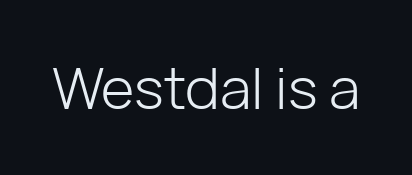
Q: Is the text bold? A: No.
Q: Is the text italic (slanted)? A: No, it is upright.
Q: Is the typeface a serif or a sans-serif typeface? A: Sans-serif.
Q: Is the text underlined? A: No.
Q: Is the spacing between letters normal or unusually wide? A: Normal.
Q: Width (condensed, normal, or wide)? A: Normal.
Q: Stroke contrast? A: Low.
Q: x-height? A: Medium.
Q: Monospaced? A: No.
